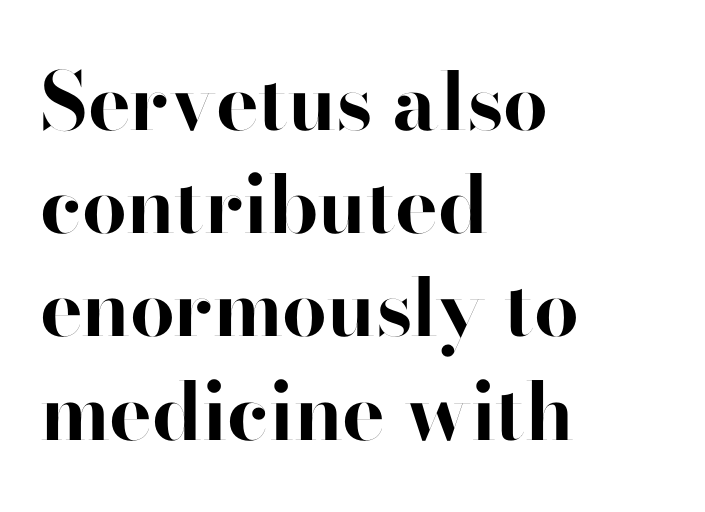
The setting favours the left margin, as ordinary paragraphs usually do. The rendering shows plain stroke endings on the letterforms — a sans-serif design. Proportional: the letters do not fall into vertical columns. Clear beneath every line of the passage.
